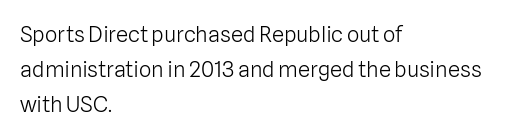
The image shows 22 px text type, upright; set left-aligned, normal line spacing (1.6x), normal letter spacing, not underlined.
